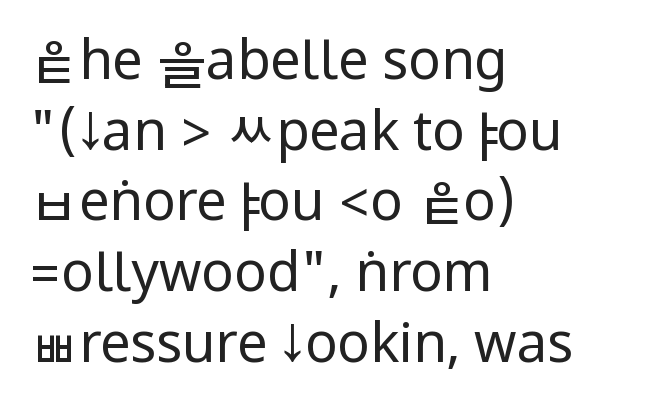
Whoever set this chose a conventional vertical rhythm. Check where the strokes stop: nothing finishes them off — pure sans. The tracking reads as untouched default to a designer's eye. The paragraph has a hard left edge and a soft right edge.
